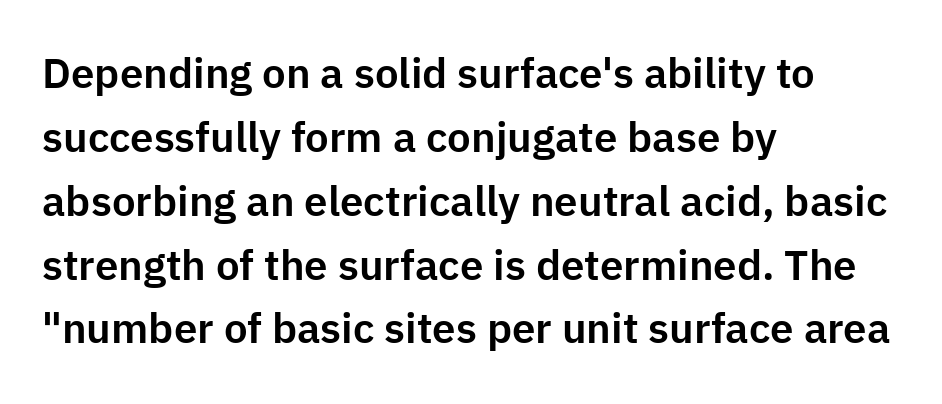
In terms of letterform style, serifs are entirely absent. Compared with a centered layout, this one pins lines to the left instead. What's the leading like? Ordinary, nothing unusual. No extra tracking has been applied to these lines.
